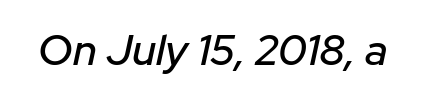
The text carries the slant typical of an italic or oblique font. A clean baseline with only descenders dipping below it. This sample has the flowing, uneven cadence of proportional lettering. This sample uses plain, unmodified letter spacing.
